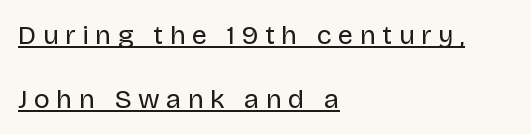
The characters are drawn with everyday or finer stroke widths. Successive baselines arrive slowly, with a big drop between each. Quick note: underline on. Is the letter spacing exaggerated? Yes — the characters are pushed far apart. Visually the block forms a straight wall on the left and a jagged coastline on the right.
